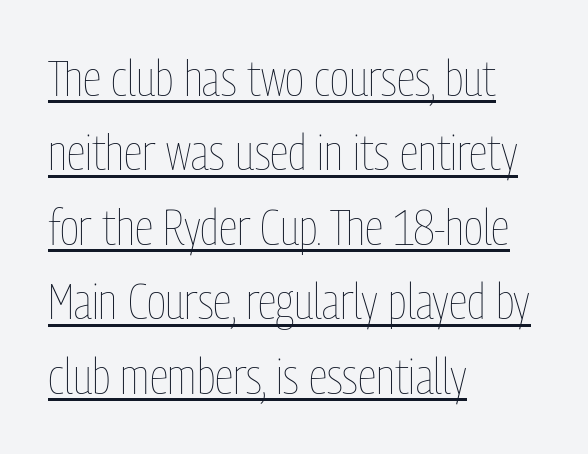
Short and long lines alike share a common starting point at left. Stroke mass is kept to a normal reading level or below. The designer left line spacing at the default. The rendering uses natural spacing where letterforms have individual widths.
